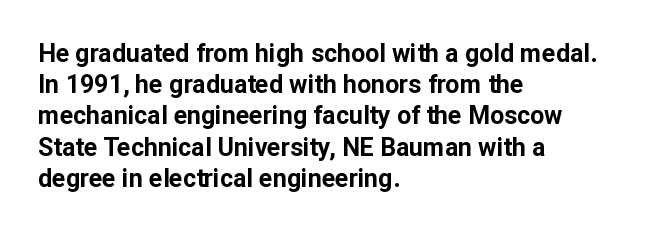
{"italic": "no", "bold": "yes", "underline": "no", "align": "left", "line_spacing": "normal", "line_spacing_ratio": 1.25, "letter_spacing": "normal", "letter_spacing_em": 0.0, "glyph_px": 25}
